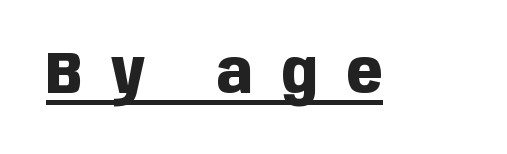
Q: Is the text bold? A: Yes.
Q: Is the text italic (slanted)? A: No, it is upright.
Q: Is the typeface a serif or a sans-serif typeface? A: Sans-serif.
Q: Is the text underlined? A: Yes.
Q: Is the spacing between letters normal or unusually wide? A: Unusually wide.
Q: Width (condensed, normal, or wide)? A: Condensed.
Q: Stroke contrast? A: Low.
Q: x-height? A: Large.
Q: Monospaced? A: No.
